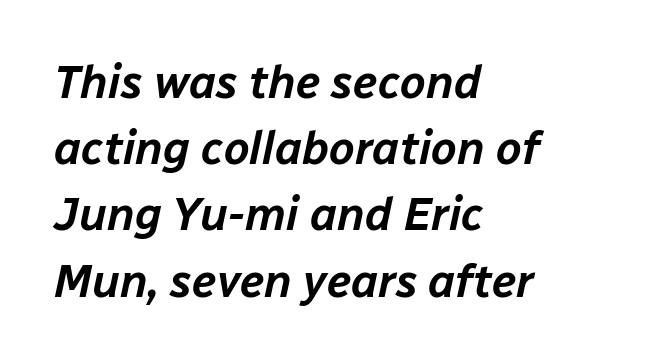
Q: Is the text italic (slanted)? A: Yes, it leans right by about 12 degrees.
Q: Is the text underlined? A: No.
Q: How is the paragraph aligned? A: Left-aligned.
Q: Is the spacing between letters normal or unusually wide? A: Normal.
Q: Is the spacing between lines tight, normal or loose? A: Normal.
Q: Width (condensed, normal, or wide)? A: Normal.
Q: Stroke contrast? A: Low.
Q: x-height? A: Medium.
Q: Monospaced? A: No.
